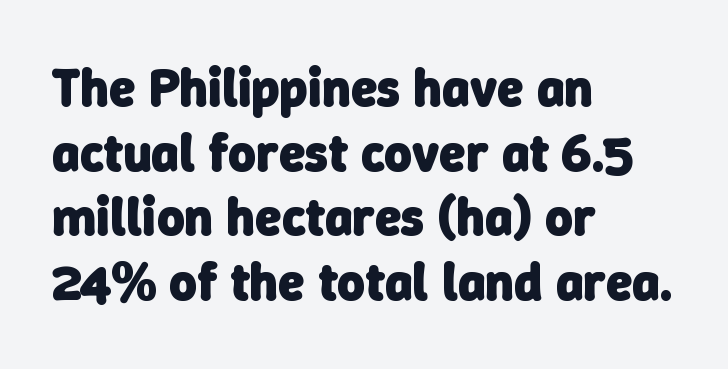
Q: Is the text bold? A: Yes.
Q: Is the typeface a serif or a sans-serif typeface? A: Sans-serif.
Q: Is the text underlined? A: No.
Q: How is the paragraph aligned? A: Left-aligned.
Q: Is the spacing between letters normal or unusually wide? A: Normal.
Q: Width (condensed, normal, or wide)? A: Normal.
Q: Stroke contrast? A: Low.
Q: x-height? A: Medium.
Q: Monospaced? A: No.
